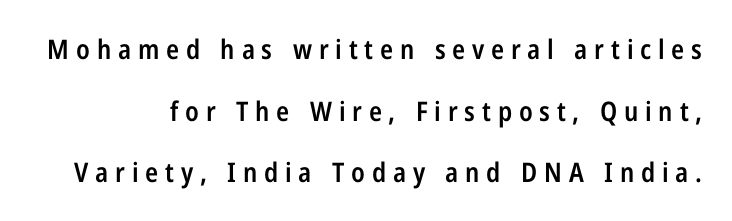
Words appear elongated and porous because spacing is wide. The font is running at a semibold setting, under full bold. Rule under the text: the space is simply empty. Leading is clearly above the norm, producing a sparse column.
